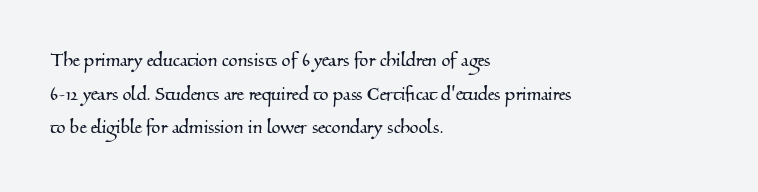
{"underline": "no", "align": "left", "line_spacing": "normal", "line_spacing_ratio": 1.46, "letter_spacing": "normal", "letter_spacing_em": 0.0, "glyph_px": 23}
